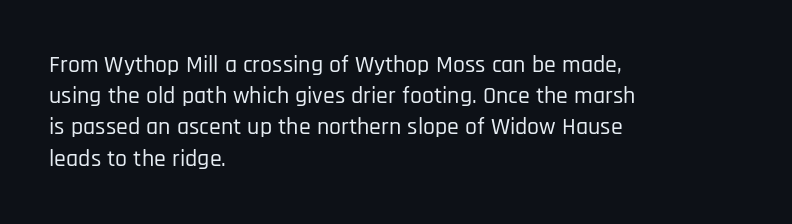
The image shows 24 px text type, upright; set left-aligned, normal line spacing (1.3x), normal letter spacing, not underlined.
